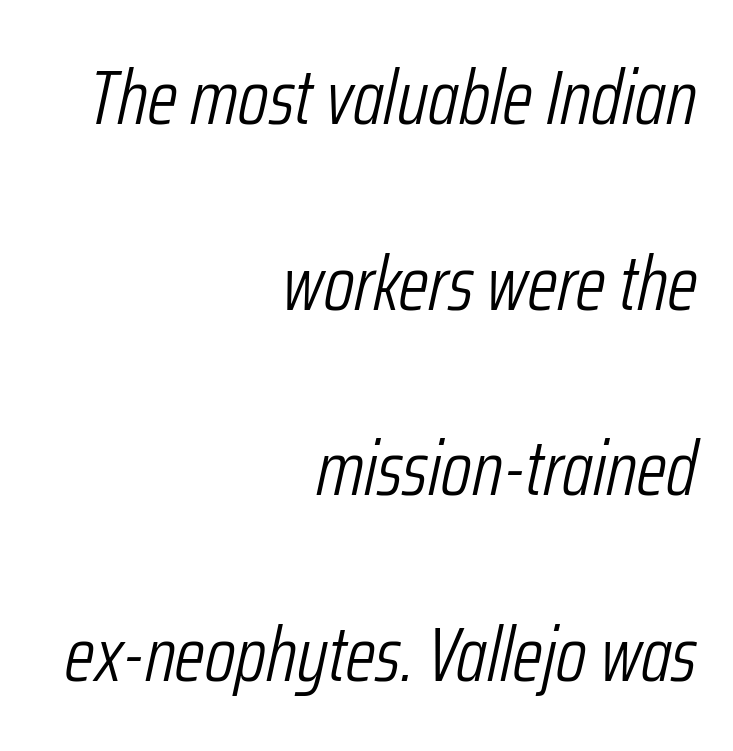
The letterforms sit shoulder to shoulder at normal distance. Words float on clear page, feet unadorned. Vertical spacing — loose. Caption: face not bold, strokes unweighted. The lettering tilts uniformly, giving the passage an italic look.
